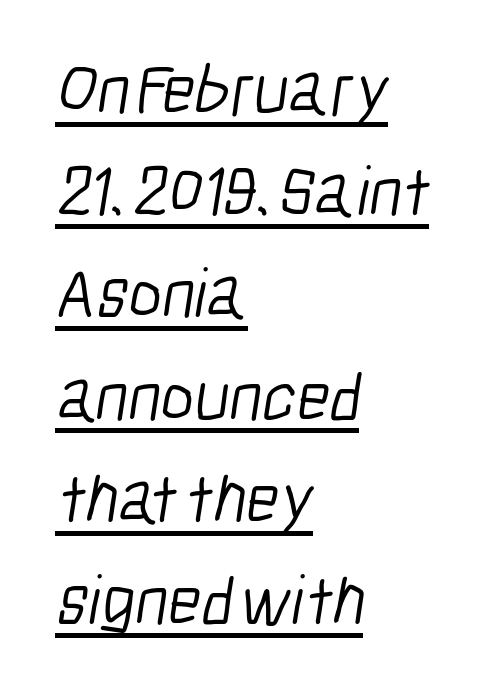
This reads as an unemphasized weight, regular at the heaviest. The words here are underlined. Students, note that the glyphs here touch the page at normal intervals. Check where the strokes stop: nothing finishes them off — pure sans. The ragged edge is on the right, which tells us the setting is flush left. The letters advance in unequal steps, a hallmark of proportional type.
